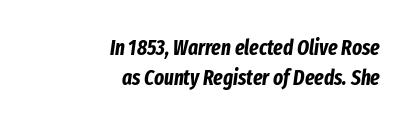
Q: Is the text bold? A: Yes.
Q: Is the text italic (slanted)? A: Yes, it leans right by about 8 degrees.
Q: Is the text underlined? A: No.
Q: How is the paragraph aligned? A: Right-aligned.
Q: Is the spacing between letters normal or unusually wide? A: Normal.
Q: Is the spacing between lines tight, normal or loose? A: Normal.
